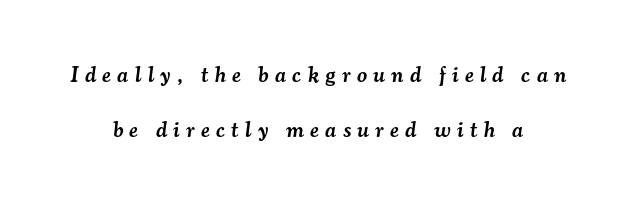
Q: Is the text bold? A: Semi-bold.
Q: Is the text italic (slanted)? A: Yes, it leans right by about 7 degrees.
Q: Is the text underlined? A: No.
Q: How is the paragraph aligned? A: Centered.
Q: Is the spacing between letters normal or unusually wide? A: Unusually wide.
Q: Is the spacing between lines tight, normal or loose? A: Loose.
